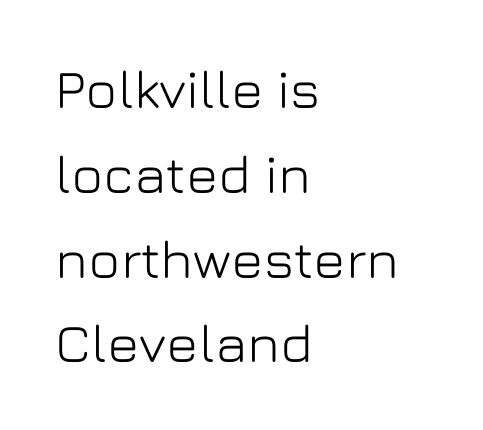
The image shows 54 px sans-serif type, upright; set left-aligned, normal line spacing (1.57x), normal letter spacing, not underlined; low stroke contrast and a medium x-height.
